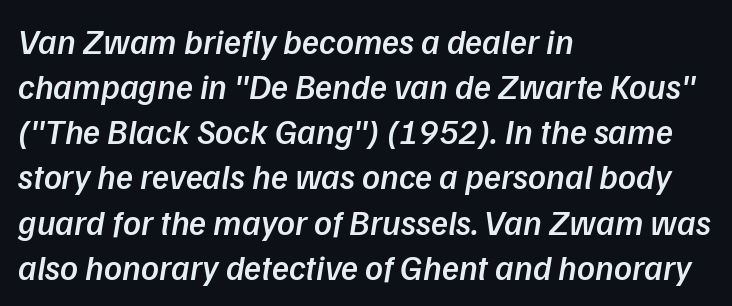
Interline gaps are of average width in this sample. The zone under the glyphs is completely vacant. Think of a printed novel: that variable character pitch is what you see here. These lines are composed in type without serifs. The characters look somewhat weighty, a semibold short of true bold. Every row of glyphs begins at an identical x-position on the left.
